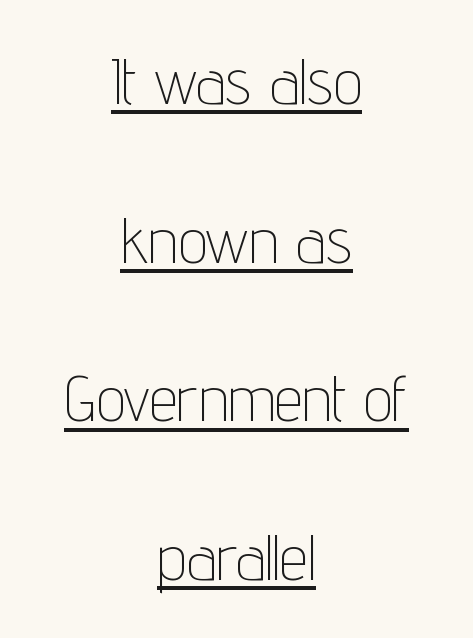
Q: Is the text bold? A: No.
Q: Is the text italic (slanted)? A: No, it is upright.
Q: Is the typeface a serif or a sans-serif typeface? A: Sans-serif.
Q: Is the text underlined? A: Yes.
Q: How is the paragraph aligned? A: Centered.
Q: Is the spacing between letters normal or unusually wide? A: Normal.
Q: Is the spacing between lines tight, normal or loose? A: Loose.
Q: Width (condensed, normal, or wide)? A: Condensed.
Q: Stroke contrast? A: Low.
Q: x-height? A: Medium.
Q: Monospaced? A: No.
